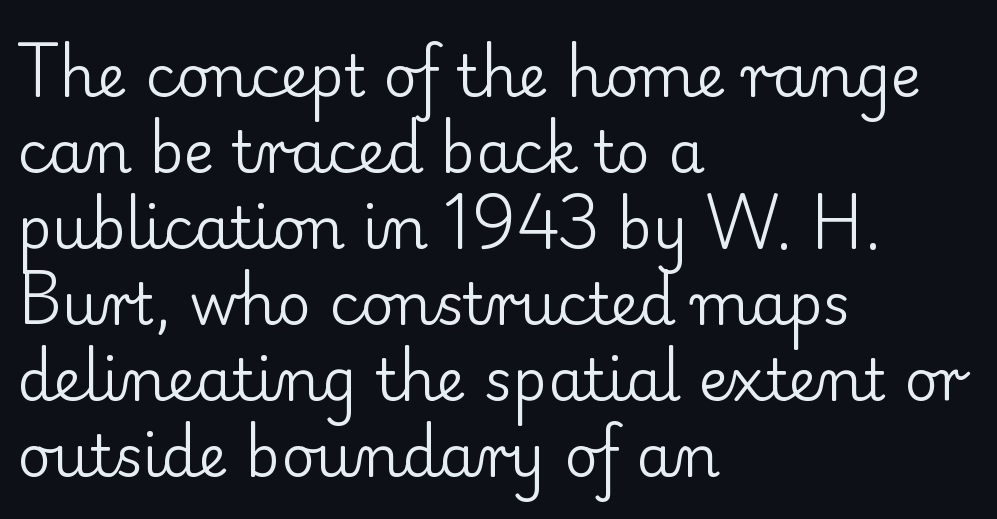
Nobody drew a line under any word here. This sample has the flowing, uneven cadence of proportional lettering. Stem width sits at or under what a default text font uses. Notice how the passage keeps a crisp vertical edge on the left only.
